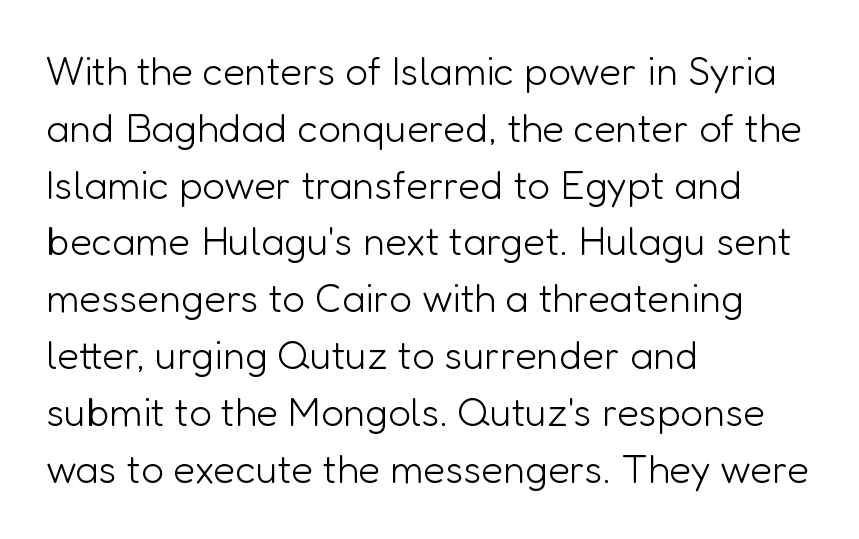
Check where the strokes stop: nothing finishes them off — pure sans. The type is set solid horizontally, with unmodified tracking. The lettering stays uniformly vertical, giving the passage a roman look. The zone under the glyphs is completely vacant. Proportional: the letters do not fall into vertical columns.
